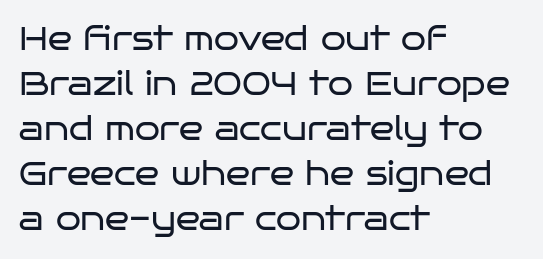
{"serif": "no", "italic": "no", "bold": "no", "weight": "regular", "width": "wide", "stroke_contrast": "low", "x_height": "large", "monospaced": "no", "underline": "no", "align": "left", "line_spacing": "normal", "line_spacing_ratio": 1.41, "letter_spacing": "normal", "letter_spacing_em": 0.0, "glyph_px": 32}
